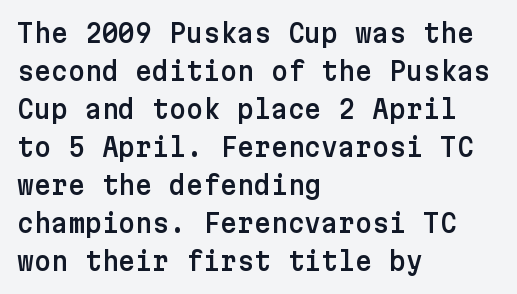
Q: Is the text italic (slanted)? A: No, it is upright.
Q: Is the text underlined? A: No.
Q: How is the paragraph aligned? A: Left-aligned.
Q: Is the spacing between letters normal or unusually wide? A: Normal.
Q: Is the spacing between lines tight, normal or loose? A: Normal.
